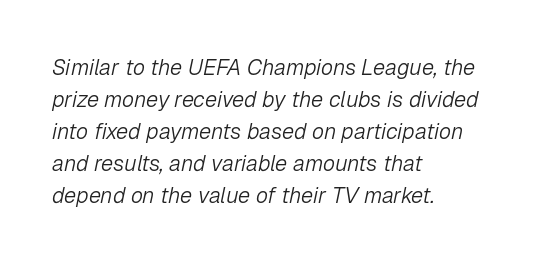
What stands out about the letter spacing? Nothing — it is the standard amount. The font's italic variant was chosen for this text. Each stroke keeps to a modest, everyday thickness or less. The rows are spaced the way most documents space them.
